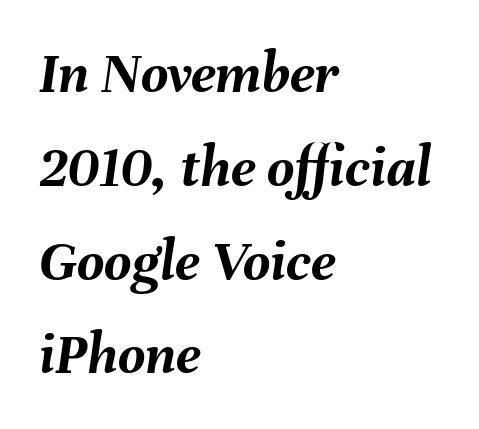
The image shows 59 px semibold type, italic (leaning right); set left-aligned, normal line spacing (1.59x), normal letter spacing, not underlined; medium stroke contrast and a medium x-height.
